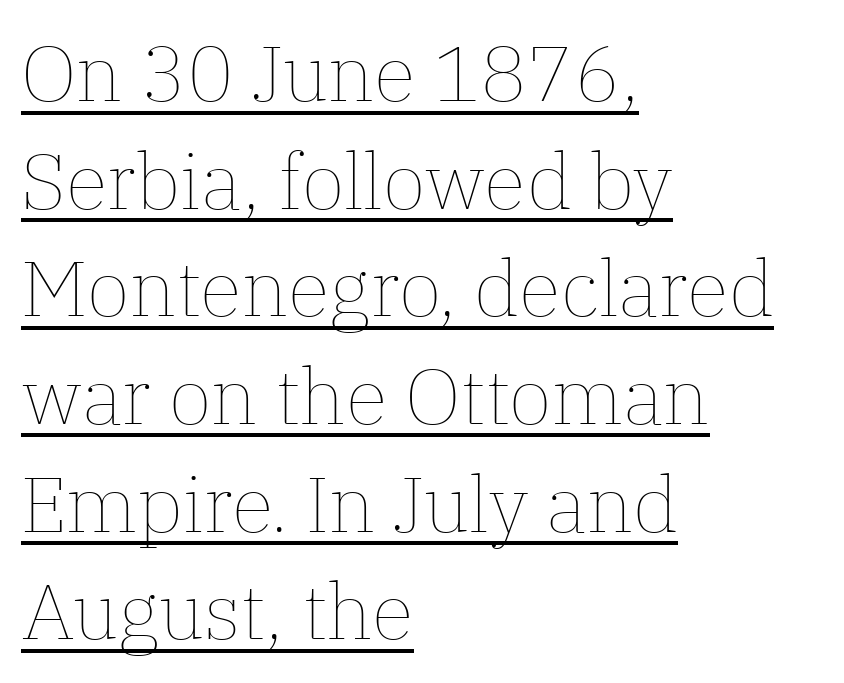
Is this a fixed-width face? No — the glyphs have proportional, varying widths. Heaviness? Minimal to ordinary, like unemphasized prose. Notice how a bar underscores the lettering throughout. Here the glyphs are tracked normally, forming tight word shapes. Vertically, the passage feels balanced, rows spaced as you'd expect.
